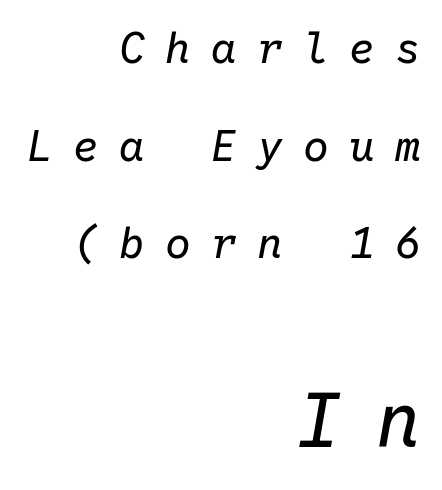
Q: Is the text bold? A: No.
Q: Is the text italic (slanted)? A: Yes, it leans right by about 10 degrees.
Q: Is the text underlined? A: No.
Q: How is the paragraph aligned? A: Right-aligned.
Q: Is the spacing between letters normal or unusually wide? A: Unusually wide.
Q: Is the spacing between lines tight, normal or loose? A: Loose.
Q: Which block of text is set in a larger size, the first (top) or the second (bottom)? A: The second (bottom) one.
Q: Width (condensed, normal, or wide)? A: Normal.
Q: Stroke contrast? A: Low.
Q: x-height? A: Medium.
Q: Monospaced? A: Yes.
